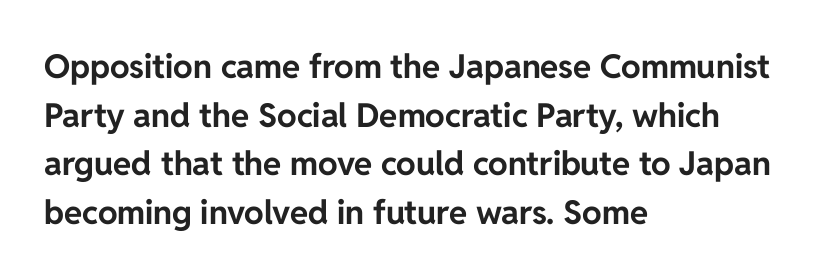
Note: no serifs on the glyphs. The letters stand straight up with perfectly vertical stems. Weight check: bold — yes, fully. The letters advance in unequal steps, a hallmark of proportional type.
